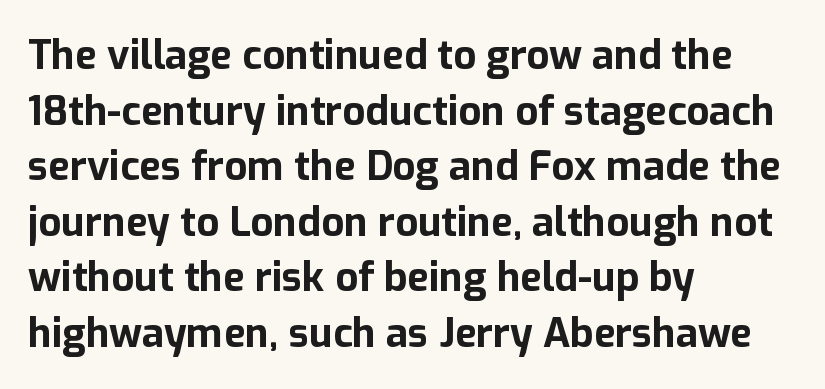
The image shows 40 px bold sans-serif type, upright; set left-aligned, normal line spacing (1.39x), normal letter spacing, not underlined; low stroke contrast and a medium x-height.
